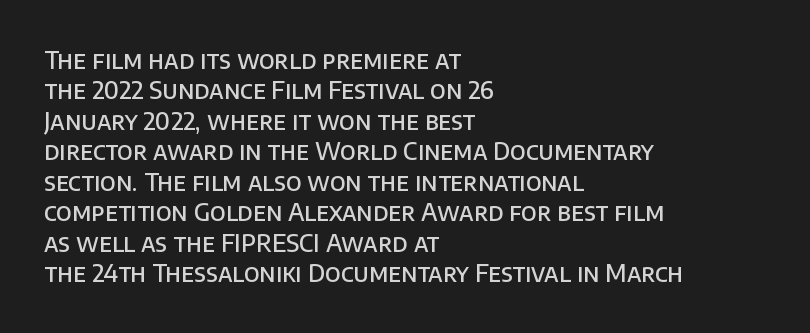
{"italic": "no", "bold": "semi", "underline": "no", "align": "left", "line_spacing": "normal", "line_spacing_ratio": 1.27, "letter_spacing": "normal", "letter_spacing_em": 0.0, "glyph_px": 24}
